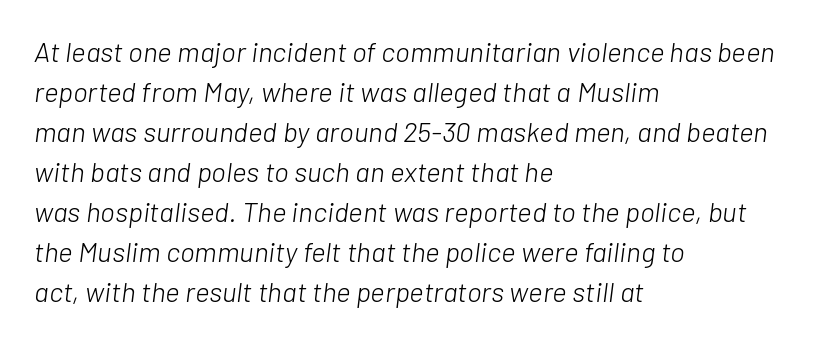
{"italic": "yes", "lean": "right", "slant_degrees": 7, "bold": "no", "weight": "light", "width": "normal", "stroke_contrast": "low", "x_height": "medium", "monospaced": "no", "underline": "no", "align": "left", "line_spacing": "normal", "line_spacing_ratio": 1.43, "letter_spacing": "normal", "letter_spacing_em": 0.0, "glyph_px": 28}
